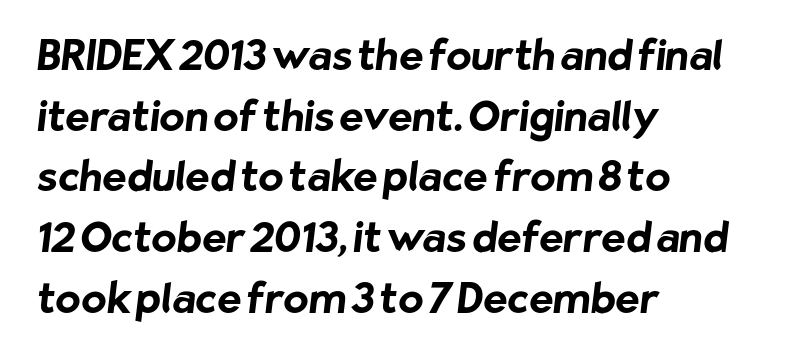
Q: Is the text bold? A: Yes.
Q: Is the typeface a serif or a sans-serif typeface? A: Sans-serif.
Q: Is the text underlined? A: No.
Q: How is the paragraph aligned? A: Left-aligned.
Q: Is the spacing between letters normal or unusually wide? A: Normal.
Q: Is the spacing between lines tight, normal or loose? A: Normal.
Q: Width (condensed, normal, or wide)? A: Normal.
Q: Stroke contrast? A: Low.
Q: x-height? A: Medium.
Q: Monospaced? A: No.
